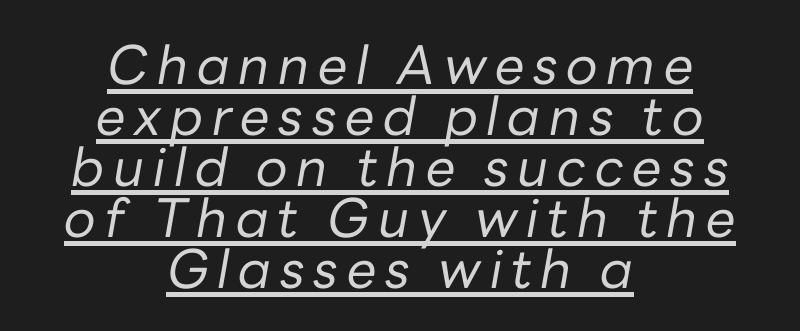
Q: Is the text bold? A: No.
Q: Is the text italic (slanted)? A: Yes, it leans right by about 10 degrees.
Q: Is the text underlined? A: Yes.
Q: How is the paragraph aligned? A: Centered.
Q: Is the spacing between lines tight, normal or loose? A: Tight.
Q: Width (condensed, normal, or wide)? A: Normal.
Q: Stroke contrast? A: Low.
Q: x-height? A: Medium.
Q: Monospaced? A: No.
